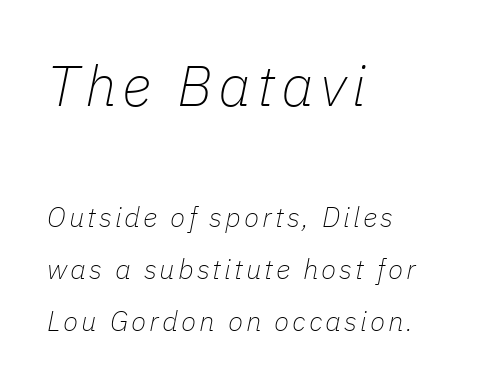
The image shows 57 px thin type, italic (leaning right); set left-aligned, line spacing 1.85x, not underlined; the first (top) block is 2.04x larger; low stroke contrast and a medium x-height.
